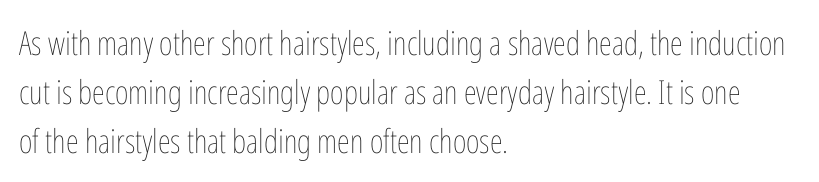
The image shows 33 px thin, condensed type, upright; set left-aligned, normal line spacing (1.48x), normal letter spacing, not underlined; low stroke contrast and a medium x-height.
